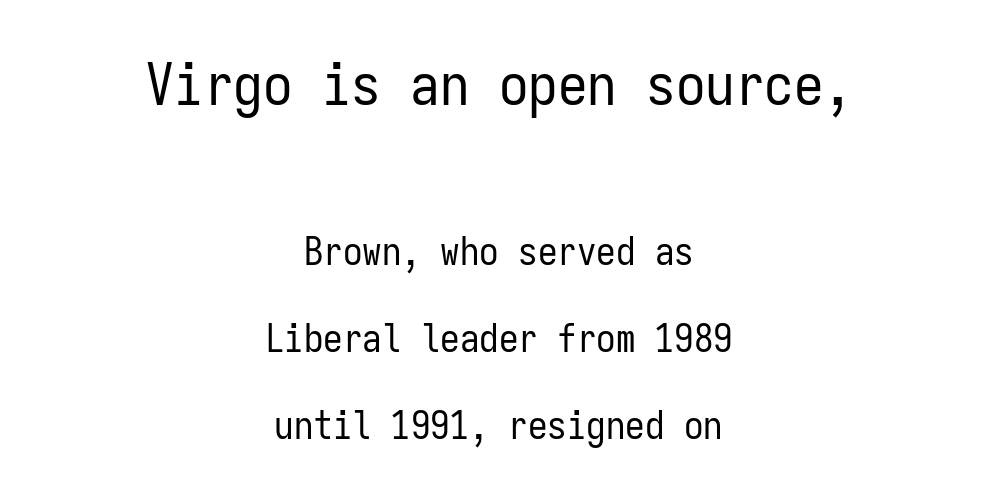
{"serif": "no", "italic": "no", "bold": "no", "weight": "regular", "width": "condensed", "stroke_contrast": "low", "x_height": "medium", "monospaced": "yes", "underline": "no", "align": "center", "line_spacing": "loose", "line_spacing_ratio": 2.23, "letter_spacing": "normal", "letter_spacing_em": 0.0, "larger_block": "first", "size_ratio": 1.51, "glyph_px": 59}
